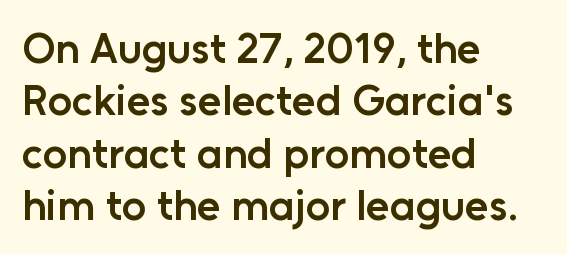
The face used here is proportionally spaced, like ordinary book or web type. These lines are composed in type without serifs. It's the straight-up-and-down kind of type. Horizontal alignment here is leftward, the default for most running prose.
